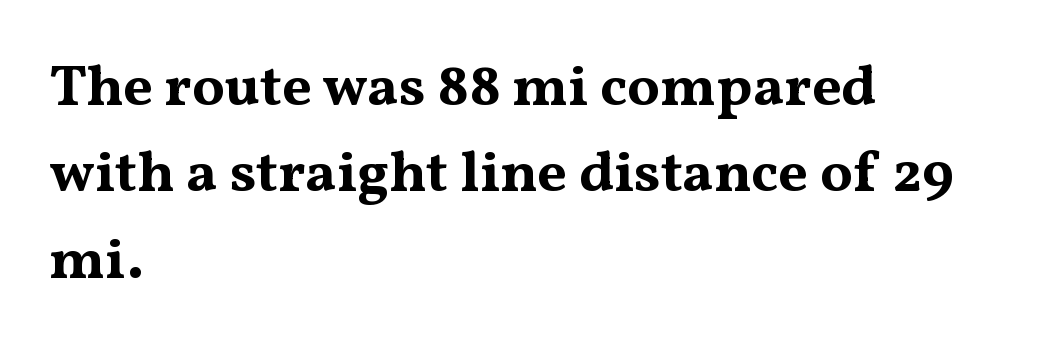
{"serif": "yes", "italic": "no", "bold": "yes", "weight": "bold", "width": "wide", "stroke_contrast": "medium", "x_height": "medium", "monospaced": "no", "underline": "no", "align": "left", "line_spacing": "normal", "line_spacing_ratio": 1.49, "letter_spacing": "normal", "letter_spacing_em": 0.0, "glyph_px": 58}
